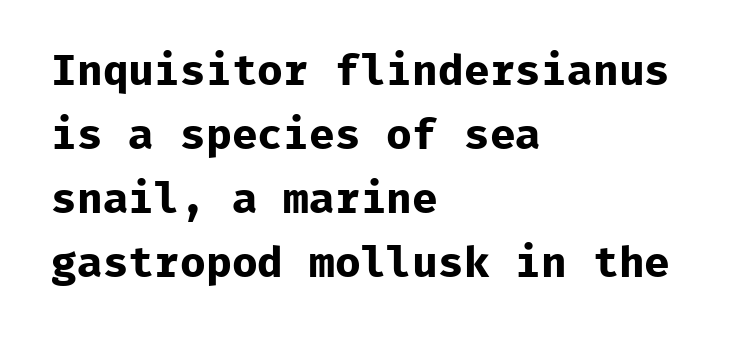
The image shows 43 px bold sans-serif type, upright, monospaced; set left-aligned, normal line spacing (1.49x), normal letter spacing, not underlined; low stroke contrast and a medium x-height.
